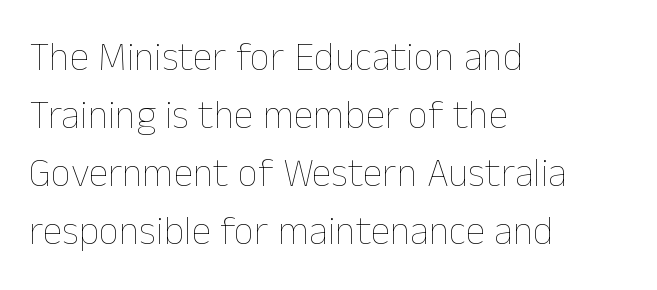
Q: Is the text bold? A: No.
Q: Is the text italic (slanted)? A: No, it is upright.
Q: Is the text underlined? A: No.
Q: How is the paragraph aligned? A: Left-aligned.
Q: Is the spacing between letters normal or unusually wide? A: Normal.
Q: Is the spacing between lines tight, normal or loose? A: Normal.
Q: Width (condensed, normal, or wide)? A: Normal.
Q: Stroke contrast? A: Low.
Q: x-height? A: Medium.
Q: Monospaced? A: No.
